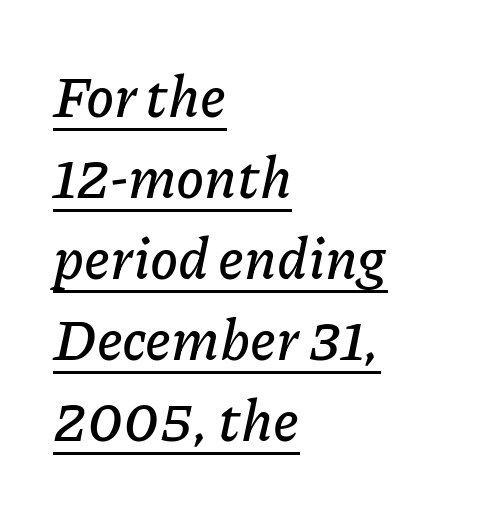
Q: Is the text italic (slanted)? A: Yes, it leans right by about 11 degrees.
Q: Is the text underlined? A: Yes.
Q: How is the paragraph aligned? A: Left-aligned.
Q: Is the spacing between letters normal or unusually wide? A: Normal.
Q: Is the spacing between lines tight, normal or loose? A: Normal.
Q: Width (condensed, normal, or wide)? A: Normal.
Q: Stroke contrast? A: Low.
Q: x-height? A: Medium.
Q: Monospaced? A: No.
